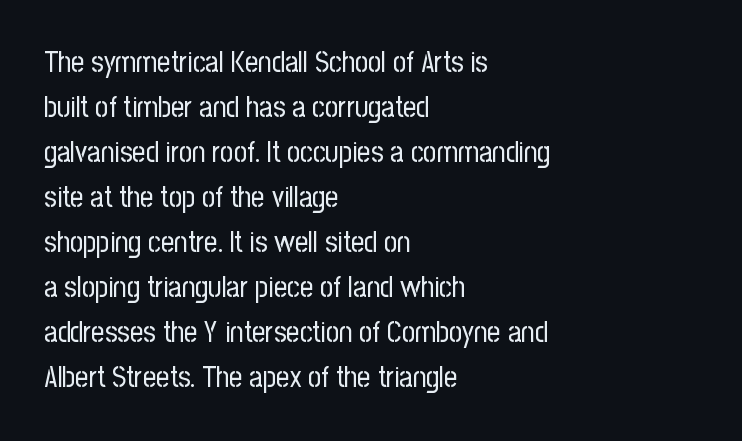
{"serif": "no", "italic": "no", "bold": "no", "weight": "regular", "width": "condensed", "stroke_contrast": "low", "x_height": "medium", "monospaced": "no", "underline": "no", "align": "left", "line_spacing": "normal", "line_spacing_ratio": 1.55, "letter_spacing": "normal", "letter_spacing_em": 0.0, "glyph_px": 29}
